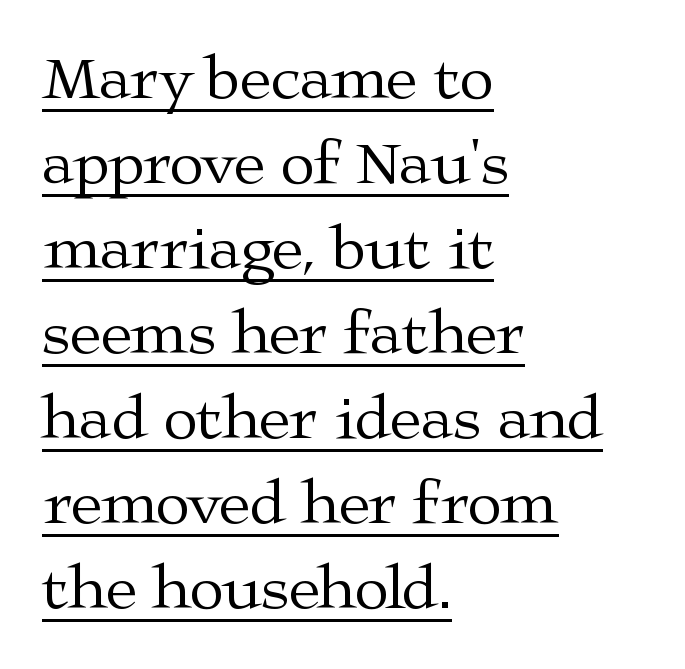
{"serif": "yes", "italic": "no", "bold": "no", "weight": "regular", "width": "wide", "stroke_contrast": "medium", "x_height": "medium", "monospaced": "no", "underline": "yes", "align": "left", "line_spacing": "normal", "line_spacing_ratio": 1.35, "letter_spacing": "normal", "letter_spacing_em": 0.0, "glyph_px": 63}
